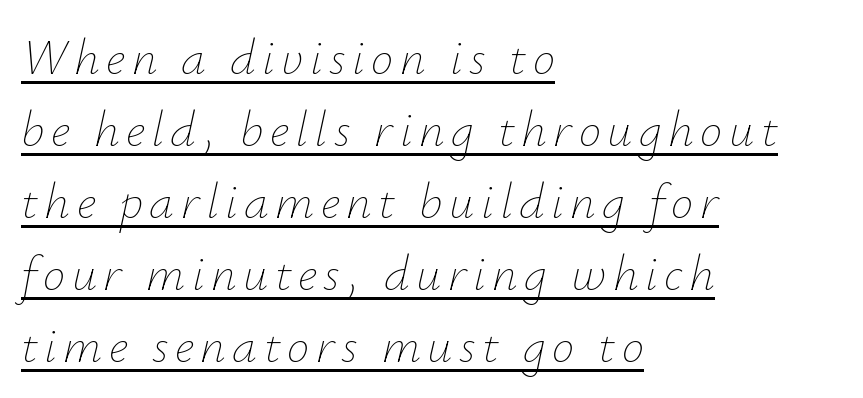
Q: Is the text bold? A: No.
Q: Is the text italic (slanted)? A: Yes, it leans right by about 12 degrees.
Q: Is the text underlined? A: Yes.
Q: How is the paragraph aligned? A: Left-aligned.
Q: Is the spacing between lines tight, normal or loose? A: Normal.
Q: Width (condensed, normal, or wide)? A: Normal.
Q: Stroke contrast? A: Low.
Q: x-height? A: Small.
Q: Monospaced? A: No.
